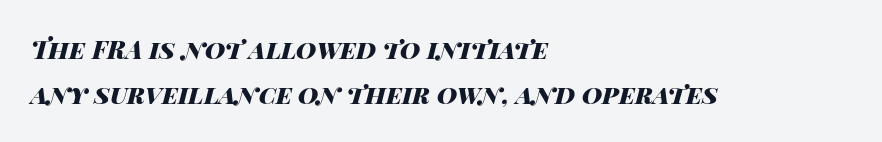
The image shows 25 px bold type, italic (leaning right); set left-aligned, line spacing 1.8x, normal letter spacing, not underlined.
